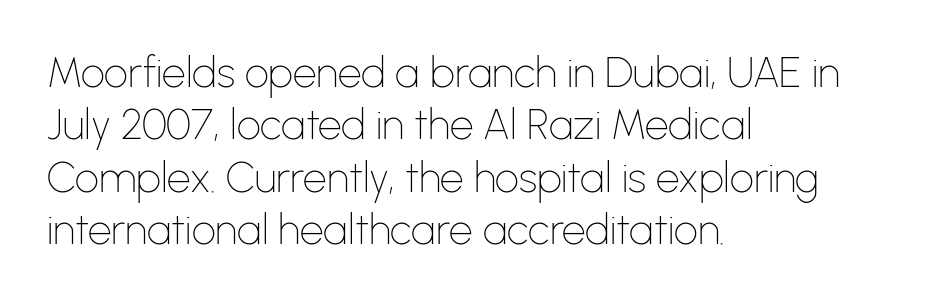
The image shows 42 px thin sans-serif type, upright; set left-aligned, normal line spacing (1.25x), normal letter spacing, not underlined; low stroke contrast and a medium x-height.
